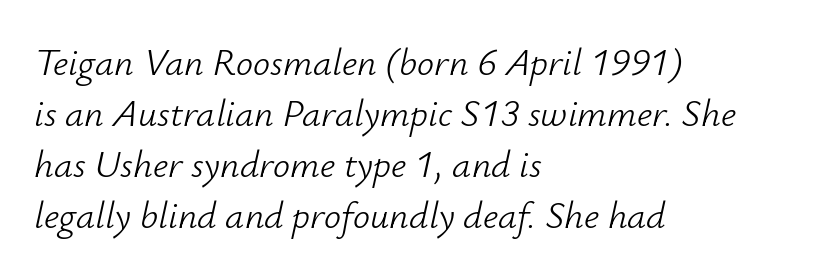
Q: Is the text bold? A: No.
Q: Is the text italic (slanted)? A: Yes, it leans right by about 12 degrees.
Q: Is the text underlined? A: No.
Q: How is the paragraph aligned? A: Left-aligned.
Q: Is the spacing between letters normal or unusually wide? A: Normal.
Q: Is the spacing between lines tight, normal or loose? A: Normal.
Q: Width (condensed, normal, or wide)? A: Normal.
Q: Stroke contrast? A: Low.
Q: x-height? A: Small.
Q: Monospaced? A: No.
